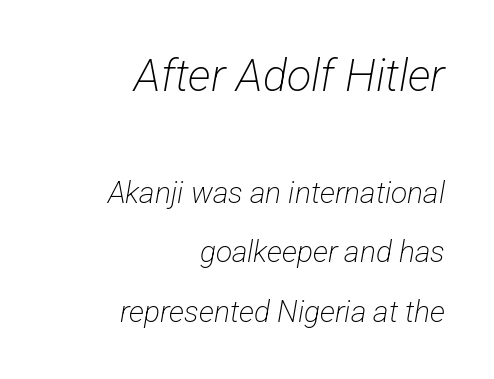
{"serif": "no", "bold": "no", "weight": "light", "width": "condensed", "stroke_contrast": "low", "x_height": "medium", "monospaced": "no", "underline": "no", "align": "right", "line_spacing": "loose", "line_spacing_ratio": 1.99, "letter_spacing": "normal", "letter_spacing_em": 0.0, "larger_block": "first", "size_ratio": 1.5, "glyph_px": 45}
